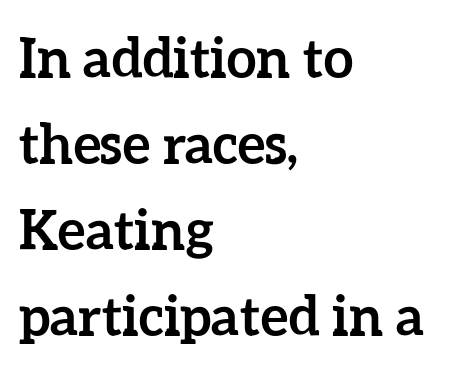
Q: Is the text bold? A: Yes.
Q: Is the text italic (slanted)? A: No, it is upright.
Q: Is the text underlined? A: No.
Q: How is the paragraph aligned? A: Left-aligned.
Q: Is the spacing between letters normal or unusually wide? A: Normal.
Q: Is the spacing between lines tight, normal or loose? A: Normal.
Q: Width (condensed, normal, or wide)? A: Normal.
Q: Stroke contrast? A: Low.
Q: x-height? A: Medium.
Q: Monospaced? A: No.
